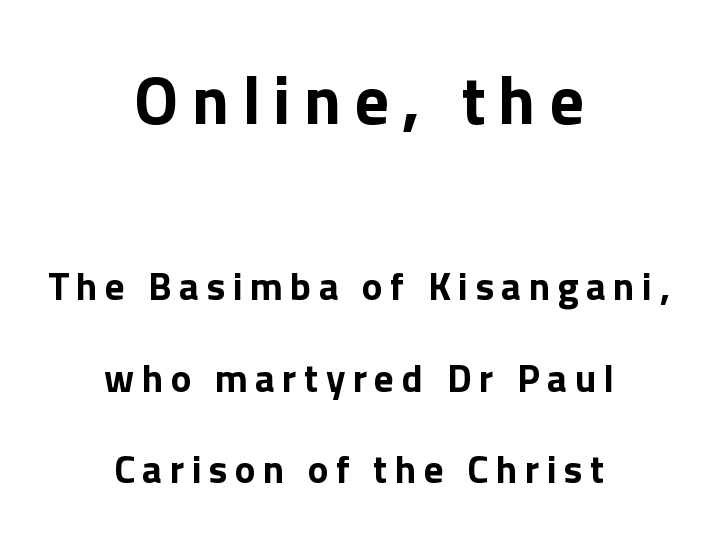
The upper block of text is set noticeably larger than the block beneath it. A typesetter would call this proportional, since set widths differ per character. This is sans-serif lettering, the kind often seen on screens and signage. If you measured baseline to baseline, you'd find a long distance. The passage shown is not underscored anywhere. Centered paragraph, ragged on both sides.
